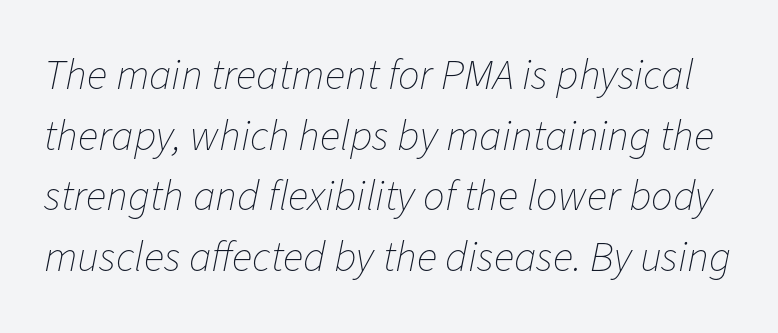
Heaviness? Minimal to ordinary, like unemphasized prose. This sample has the flowing, uneven cadence of proportional lettering. Characters are canted at an angle relative to the baseline's perpendicular. The glyphs are unaccompanied by any horizontal stroke below them.
